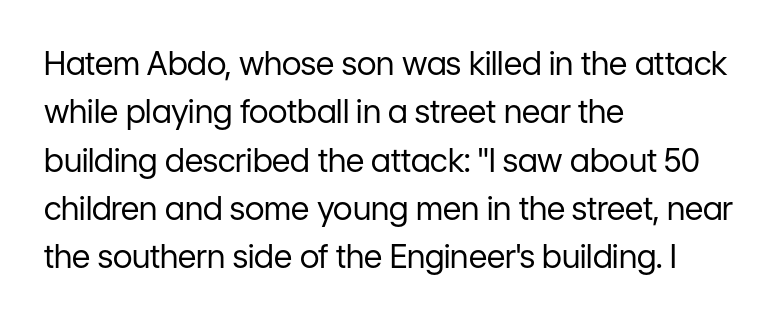
The image shows 32 px regular-weight sans-serif type, upright; set left-aligned, normal line spacing (1.51x), normal letter spacing, not underlined; low stroke contrast and a medium x-height.
